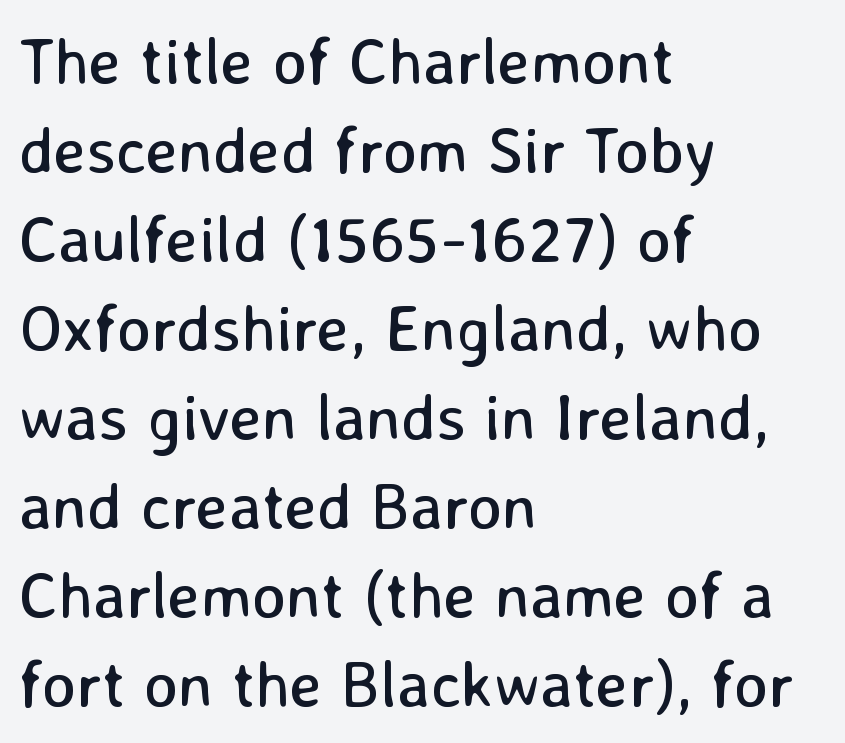
The image shows 65 px regular-weight sans-serif type, upright; set left-aligned, normal line spacing (1.37x), normal letter spacing, not underlined; low stroke contrast and a medium x-height.
